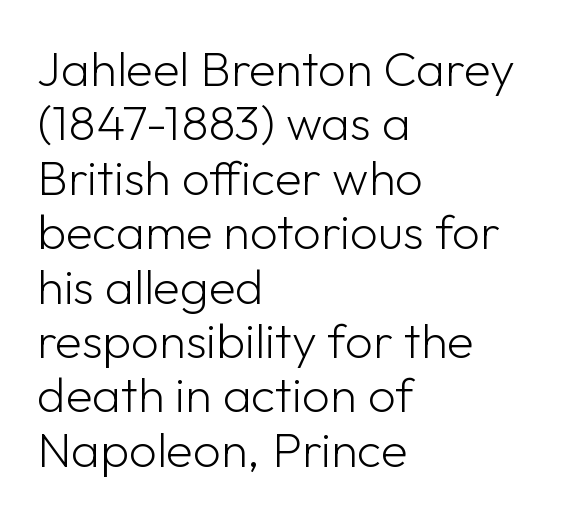
Q: Is the text bold? A: No.
Q: Is the text italic (slanted)? A: No, it is upright.
Q: Is the typeface a serif or a sans-serif typeface? A: Sans-serif.
Q: Is the text underlined? A: No.
Q: How is the paragraph aligned? A: Left-aligned.
Q: Is the spacing between letters normal or unusually wide? A: Normal.
Q: Is the spacing between lines tight, normal or loose? A: Tight.
Q: Width (condensed, normal, or wide)? A: Normal.
Q: Stroke contrast? A: Low.
Q: x-height? A: Medium.
Q: Monospaced? A: No.
